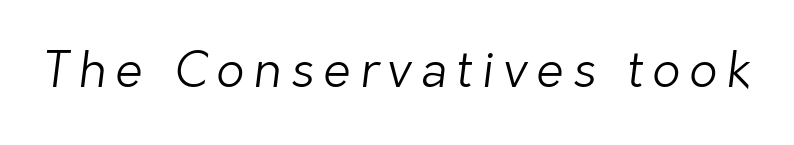
The image shows 49 px light sans-serif type; set not underlined; low stroke contrast and a medium x-height.
